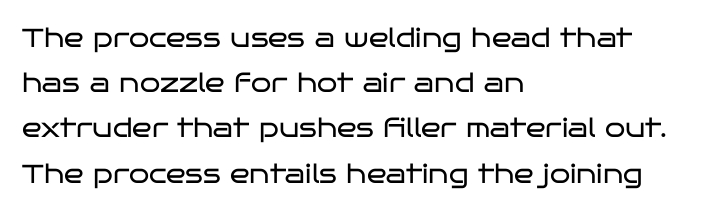
{"italic": "no", "bold": "no", "underline": "no", "align": "left", "line_spacing_ratio": 1.74, "letter_spacing": "normal", "letter_spacing_em": 0.0, "glyph_px": 26}
